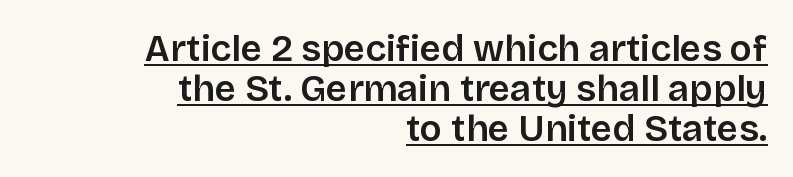
The face used here is rendered with its standard letterfit. The typography opts for an upright posture over an oblique one. You could not count columns in this text — the font is proportionally spaced. Each line of the rendering has a horizontal stroke beneath the glyphs.
